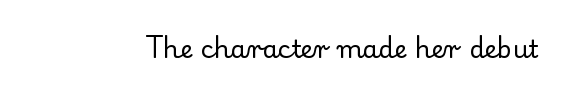
{"italic": "no", "bold": "no", "underline": "no", "letter_spacing": "normal", "letter_spacing_em": 0.0, "glyph_px": 25}
